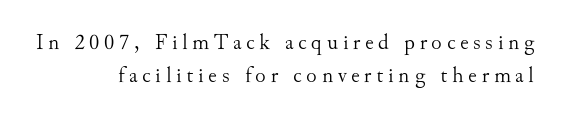
{"italic": "no", "bold": "no", "underline": "no", "align": "right", "line_spacing": "normal", "line_spacing_ratio": 1.51, "letter_spacing": "wide", "letter_spacing_em": 0.21, "glyph_px": 22}
